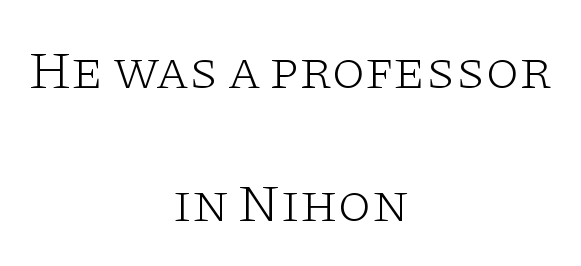
A typesetter would call this zero additional tracking. Is this a sans? No — the strokes have serifs. Reading down the block, each line starts at a different indent, mirrored at its end. The rendering uses a large line-height, opening up the rows. Do the characters align in a grid? No, the font is proportional.
